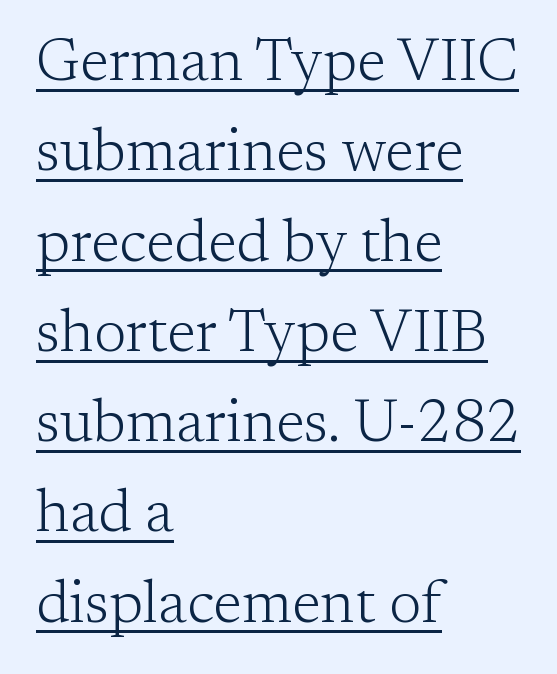
Each new line begins a customary step beneath the previous one. Weight: regular or lighter. Each word holds together tightly as a unit, with standard inter-letter gaps. Looks like regular typesetting: each glyph gets only the width it needs. This rendering uses left alignment, leaving the right contour irregular.
